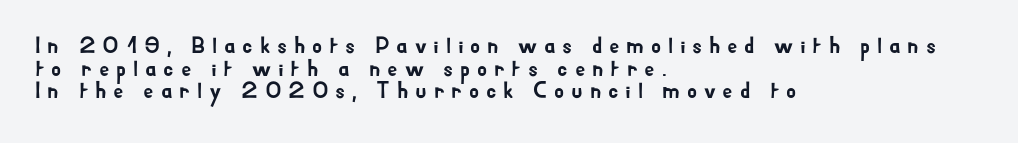
Q: Is the text italic (slanted)? A: No, it is upright.
Q: Is the text underlined? A: No.
Q: How is the paragraph aligned? A: Left-aligned.
Q: Is the spacing between letters normal or unusually wide? A: Unusually wide.
Q: Is the spacing between lines tight, normal or loose? A: Tight.
